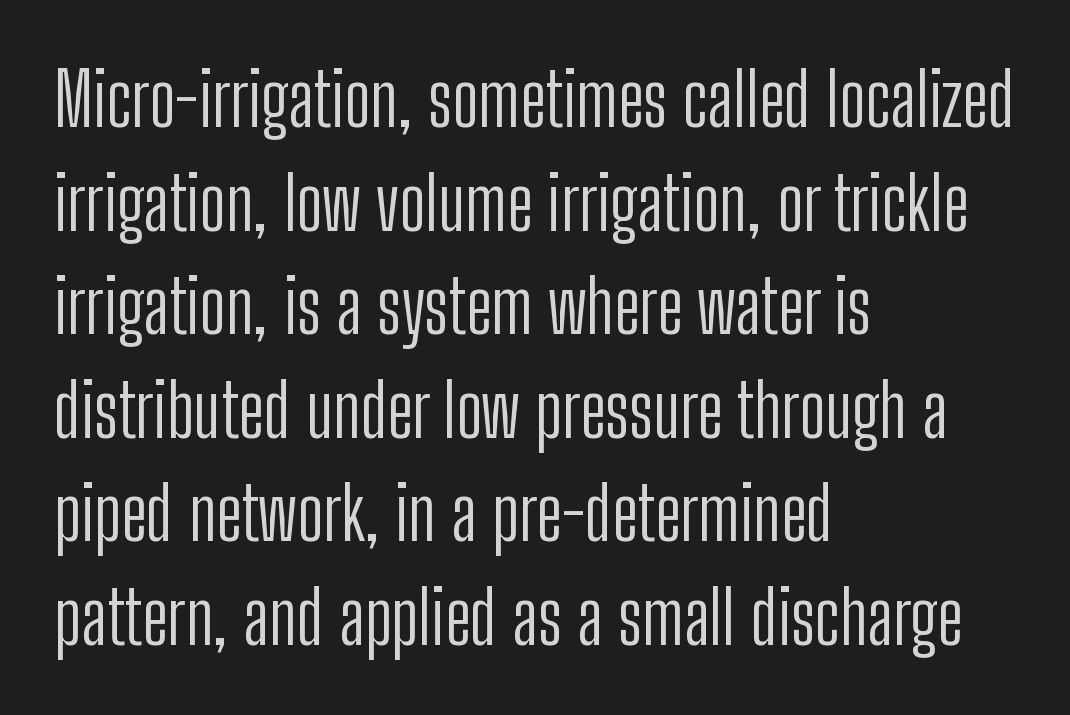
Letter spacing: default. To sum up the face: it is a sans, with no serifs. The passage shown stacks its lines at a standard gap. Underlining? Definitely not there. The typesetter chose a ragged-right arrangement here.
